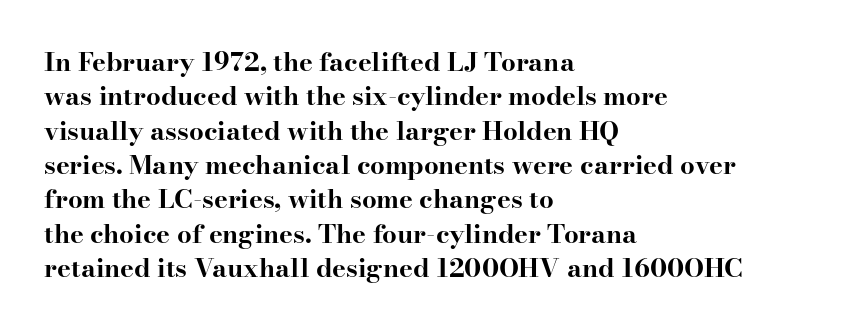
The image shows 26 px bold type, upright; set left-aligned, normal line spacing (1.32x), normal letter spacing, not underlined.
